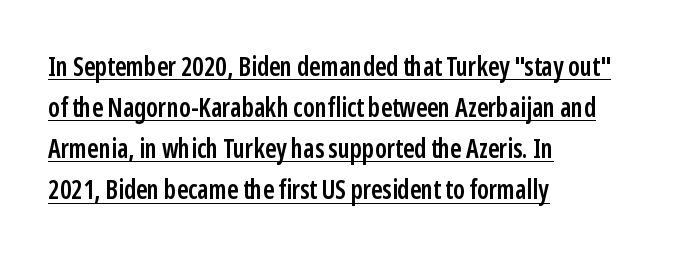
Layout note: lines flush left. Summary of weight: moderately heavy, a semibold. The lines sit at an ordinary, default distance from one another. Between one letter and the next there's only the usual sliver of space.
